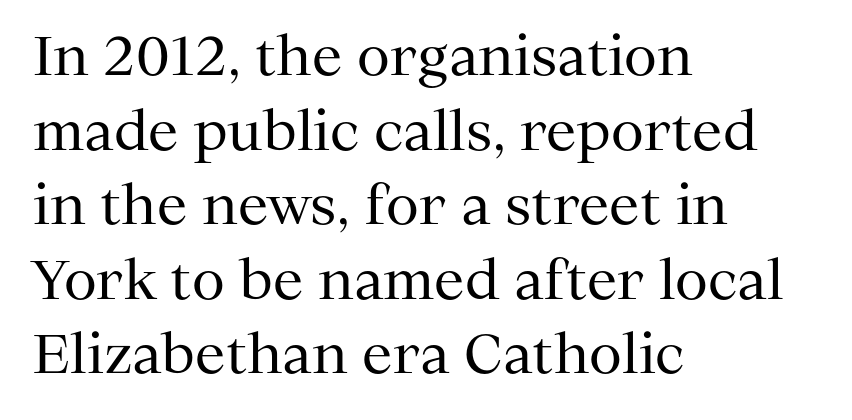
{"serif": "yes", "italic": "no", "bold": "no", "weight": "regular", "width": "normal", "stroke_contrast": "medium", "x_height": "medium", "monospaced": "no", "underline": "no", "align": "left", "line_spacing": "normal", "line_spacing_ratio": 1.38, "letter_spacing": "normal", "letter_spacing_em": 0.0, "glyph_px": 54}
